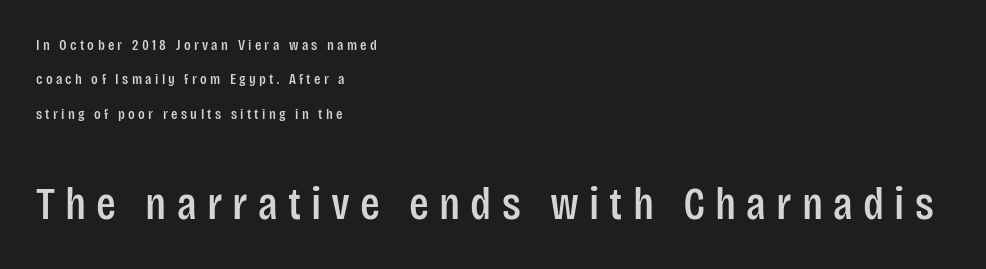
The image shows 46 px condensed sans-serif type, upright; set left-aligned, loose line spacing (2.3x), unusually wide letter spacing (+0.22 em), not underlined; the second (bottom) block is 3.07x larger; low stroke contrast and a large x-height.
